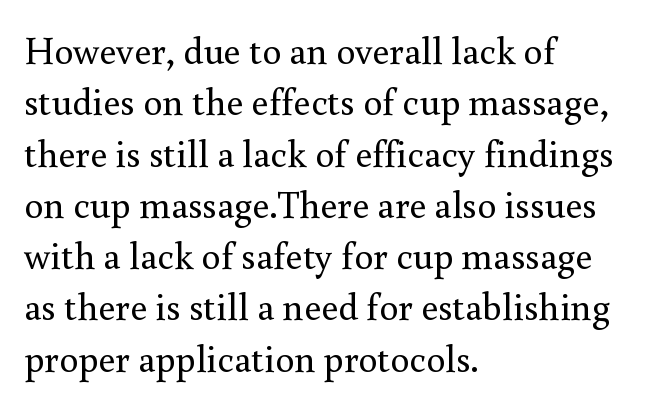
{"serif": "yes", "italic": "no", "bold": "no", "weight": "regular", "width": "normal", "x_height": "small", "monospaced": "no", "underline": "no", "align": "left", "line_spacing": "normal", "line_spacing_ratio": 1.35, "letter_spacing": "normal", "letter_spacing_em": 0.0, "glyph_px": 38}
